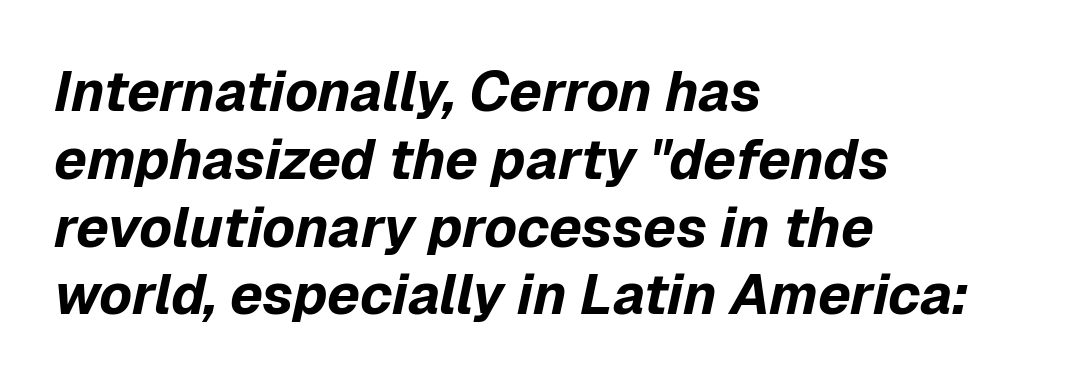
The image shows 56 px bold type, italic (leaning right); set left-aligned, line spacing 1.21x, normal letter spacing, not underlined; low stroke contrast and a medium x-height.
